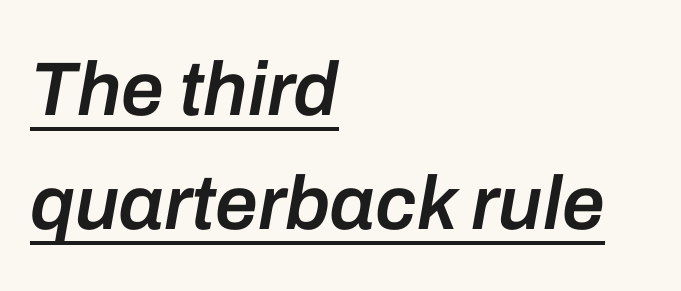
The image shows 76 px semibold type, italic (leaning right); set left-aligned, normal line spacing (1.5x), normal letter spacing, underlined; low stroke contrast and a medium x-height.
